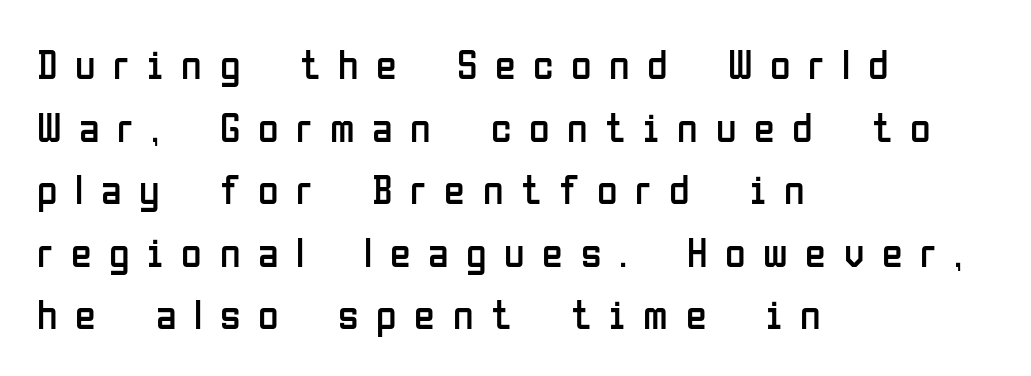
Q: Is the text bold? A: No.
Q: Is the text italic (slanted)? A: No, it is upright.
Q: Is the typeface a serif or a sans-serif typeface? A: Sans-serif.
Q: Is the text underlined? A: No.
Q: How is the paragraph aligned? A: Left-aligned.
Q: Is the spacing between letters normal or unusually wide? A: Unusually wide.
Q: Is the spacing between lines tight, normal or loose? A: Normal.
Q: Width (condensed, normal, or wide)? A: Condensed.
Q: Stroke contrast? A: Low.
Q: x-height? A: Medium.
Q: Monospaced? A: No.
